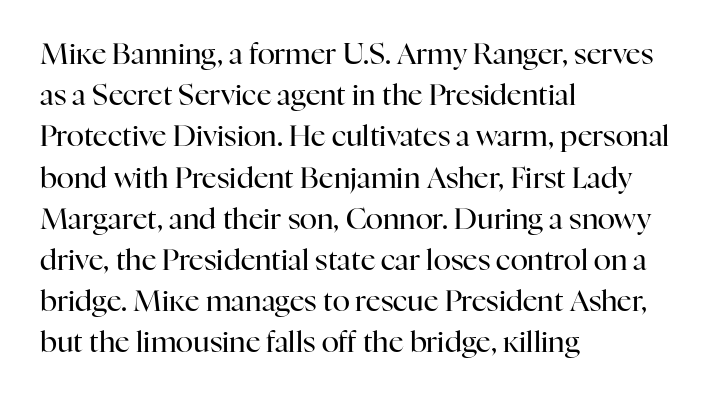
This sample keeps an unexceptional amount of space between lines. The face used here is proportionally spaced, like ordinary book or web type. In terms of letterform style, serifs are clearly present. A quiet, ordinary-to-light weight characterises the typeface.
